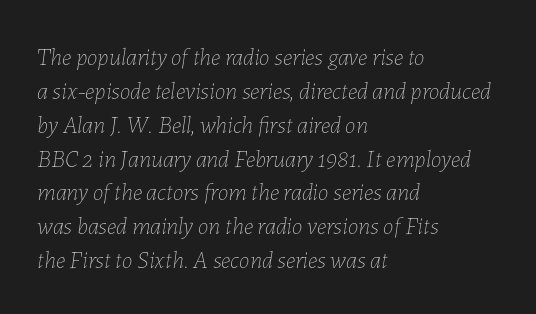
{"italic": "yes", "lean": "right", "slant_degrees": 7, "bold": "no", "underline": "no", "align": "left", "line_spacing": "normal", "line_spacing_ratio": 1.41, "letter_spacing": "normal", "letter_spacing_em": 0.0, "glyph_px": 24}
